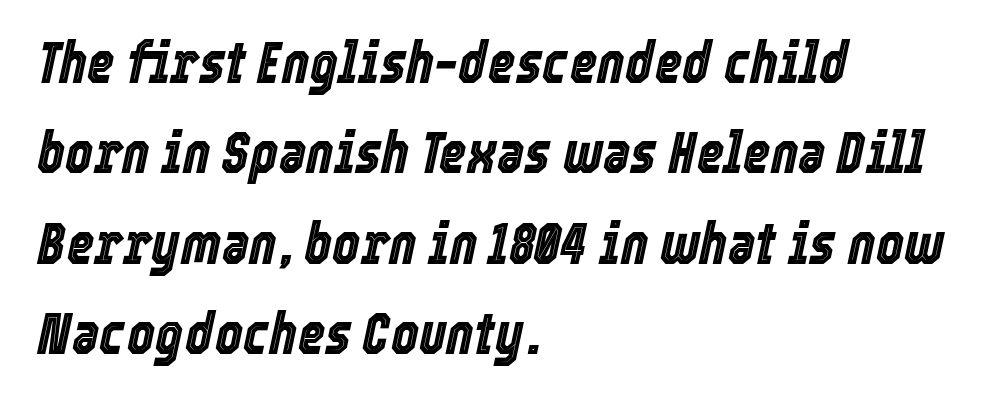
The image shows 59 px condensed type, italic (leaning right); set left-aligned, normal line spacing (1.53x), normal letter spacing, not underlined; a medium x-height.
